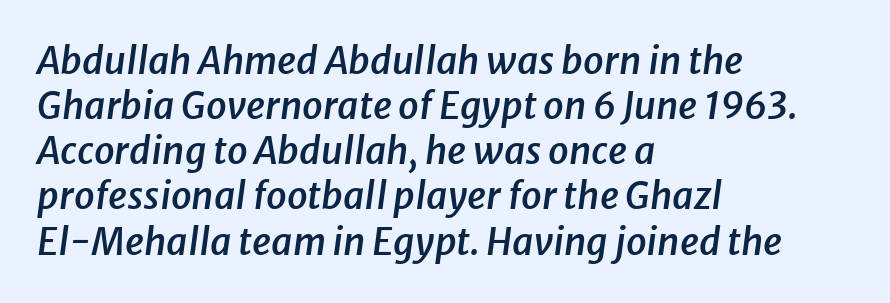
The image shows 37 px semibold type, italic (leaning right); set left-aligned, line spacing 1.22x, normal letter spacing, not underlined; low stroke contrast and a medium x-height.
